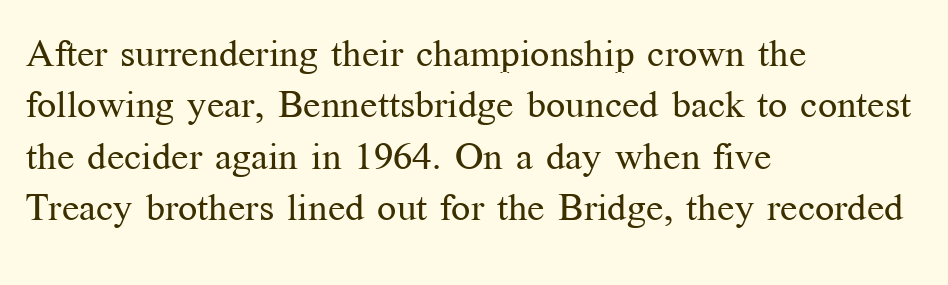
Q: Is the text bold? A: No.
Q: Is the text italic (slanted)? A: No, it is upright.
Q: Is the typeface a serif or a sans-serif typeface? A: Serif.
Q: Is the text underlined? A: No.
Q: How is the paragraph aligned? A: Left-aligned.
Q: Is the spacing between letters normal or unusually wide? A: Normal.
Q: Is the spacing between lines tight, normal or loose? A: Normal.
Q: Width (condensed, normal, or wide)? A: Normal.
Q: Stroke contrast? A: Medium.
Q: x-height? A: Medium.
Q: Monospaced? A: No.
